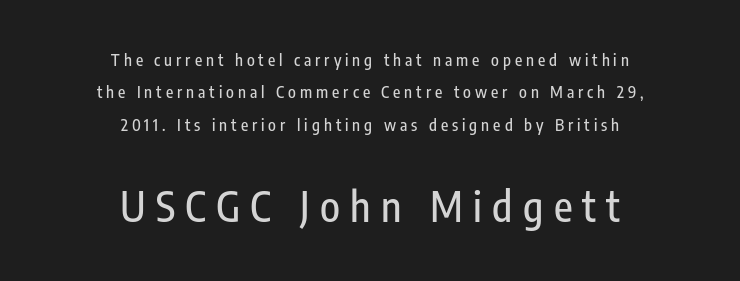
The letters advance in unequal steps, a hallmark of proportional type. The axis of the letterforms is exactly vertical. Each line is balanced around a shared central axis. Typographically, this falls in the sans-serif category. Descenders hang freely into open space.
